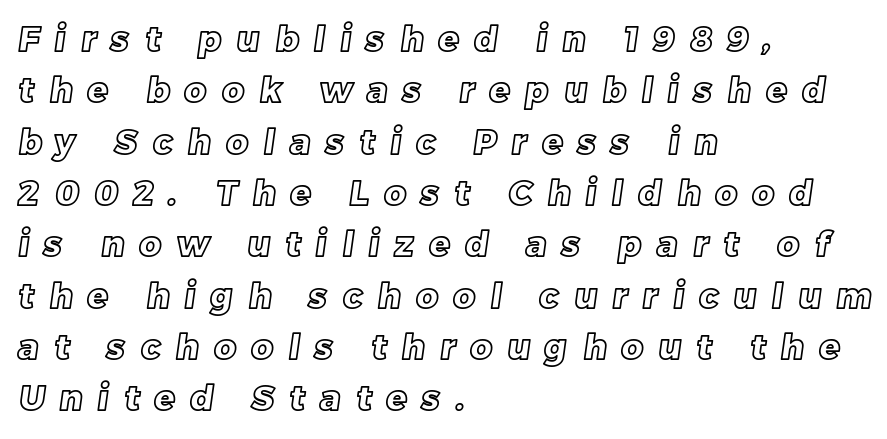
Q: Is the text underlined? A: No.
Q: How is the paragraph aligned? A: Left-aligned.
Q: Is the spacing between letters normal or unusually wide? A: Unusually wide.
Q: Is the spacing between lines tight, normal or loose? A: Normal.
Q: Width (condensed, normal, or wide)? A: Normal.
Q: x-height? A: Large.
Q: Monospaced? A: No.
